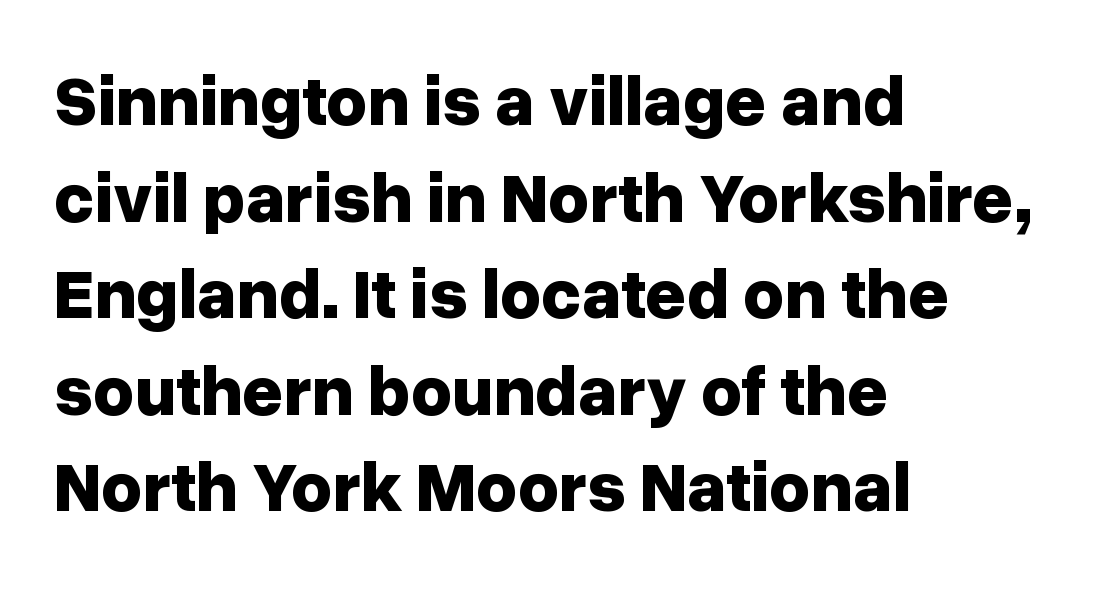
Q: Is the text bold? A: Yes.
Q: Is the text italic (slanted)? A: No, it is upright.
Q: Is the typeface a serif or a sans-serif typeface? A: Sans-serif.
Q: Is the text underlined? A: No.
Q: How is the paragraph aligned? A: Left-aligned.
Q: Is the spacing between letters normal or unusually wide? A: Normal.
Q: Is the spacing between lines tight, normal or loose? A: Normal.
Q: Width (condensed, normal, or wide)? A: Normal.
Q: Stroke contrast? A: Low.
Q: x-height? A: Medium.
Q: Monospaced? A: No.
